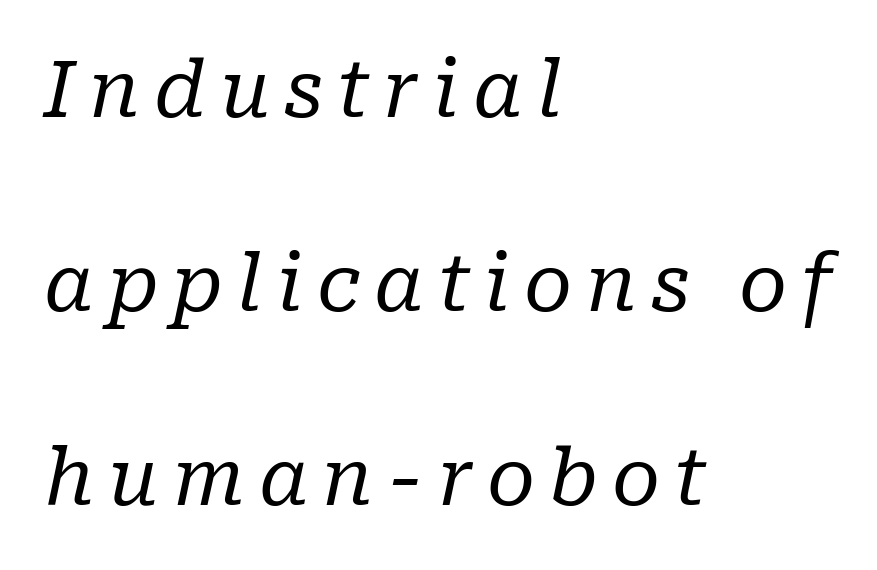
{"serif": "yes", "italic": "yes", "lean": "right", "slant_degrees": 10, "bold": "no", "weight": "regular", "width": "normal", "stroke_contrast": "low", "x_height": "medium", "monospaced": "no", "underline": "no", "align": "left", "line_spacing": "loose", "line_spacing_ratio": 2.49, "glyph_px": 78}
